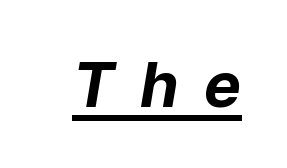
Bold? Absolutely — the strokes are thick and heavy. Do the characters align in a grid? No, the font is proportional. The tracking reads as deliberately expanded to a designer's eye. Note: no serifs on the glyphs. Does a line run under the words? Yes, clearly.
